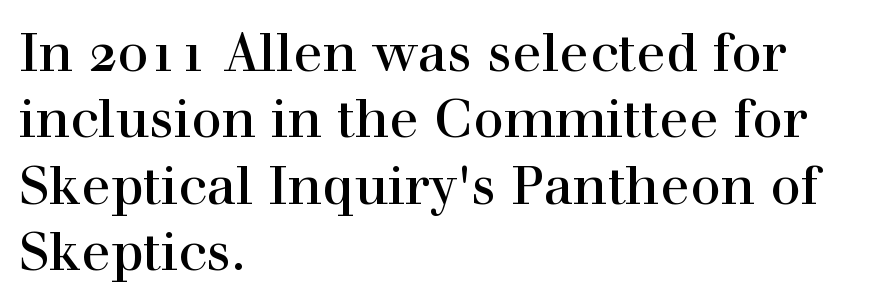
{"serif": "yes", "italic": "no", "width": "normal", "x_height": "medium", "monospaced": "no", "underline": "no", "align": "left", "line_spacing_ratio": 1.23, "letter_spacing": "normal", "letter_spacing_em": 0.0, "glyph_px": 54}
